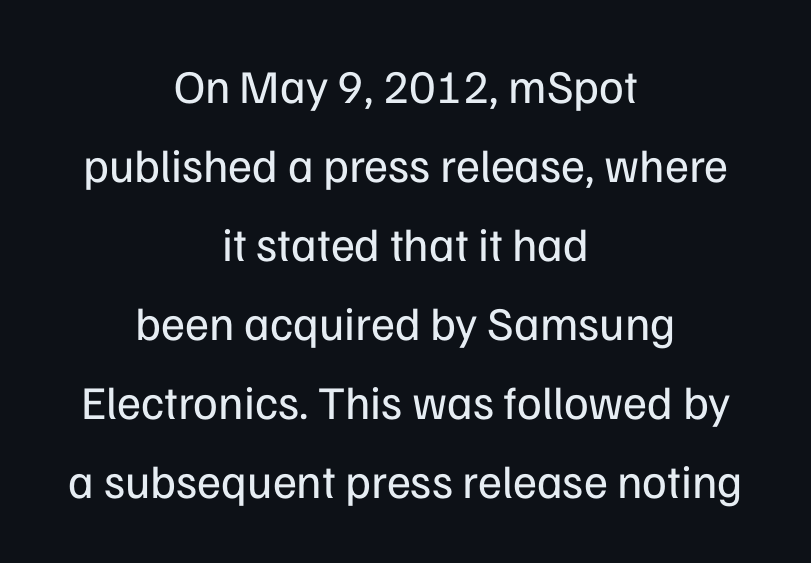
{"serif": "no", "italic": "no", "bold": "no", "weight": "regular", "width": "normal", "stroke_contrast": "low", "x_height": "medium", "monospaced": "no", "underline": "no", "align": "center", "line_spacing": "normal", "line_spacing_ratio": 1.68, "letter_spacing": "normal", "letter_spacing_em": 0.0, "glyph_px": 47}
